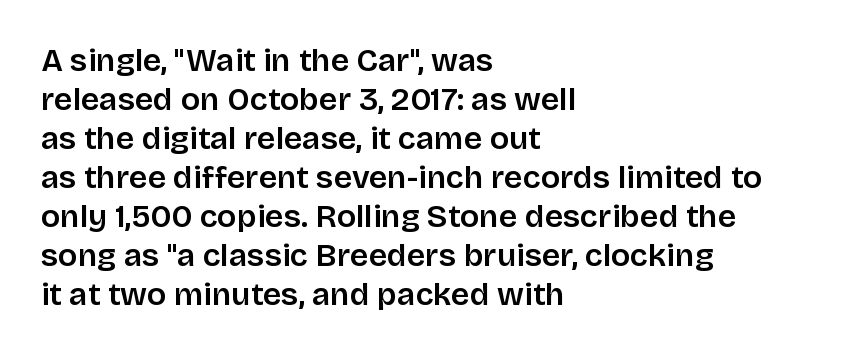
{"serif": "no", "italic": "no", "width": "normal", "stroke_contrast": "low", "x_height": "large", "monospaced": "no", "underline": "no", "align": "left", "line_spacing_ratio": 1.22, "letter_spacing": "normal", "letter_spacing_em": 0.0, "glyph_px": 32}
